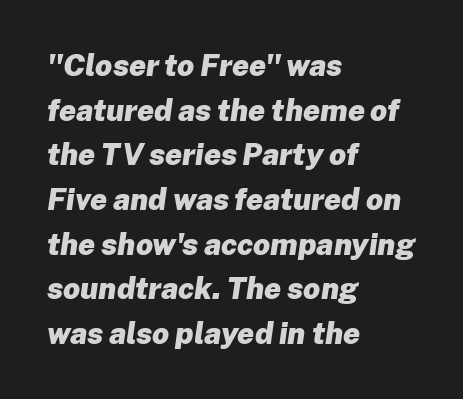
No word sits above an underline. Is the letter spacing exaggerated? No — it looks like the ordinary default. Each letter keeps its own natural width here, so spacing adapts to shape. The leading is moderate, giving the passage an even texture. You'd pick this weight for a headline — it's a proper bold.
